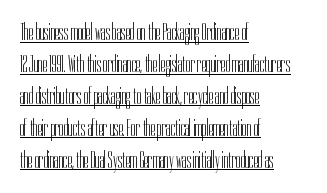
Letters have the restrained weight of plain body copy at most. A typesetter would call this zero additional tracking. Emphasis is given by a line drawn under the lettering. The passage is arranged the way most books set body copy — flush left.
